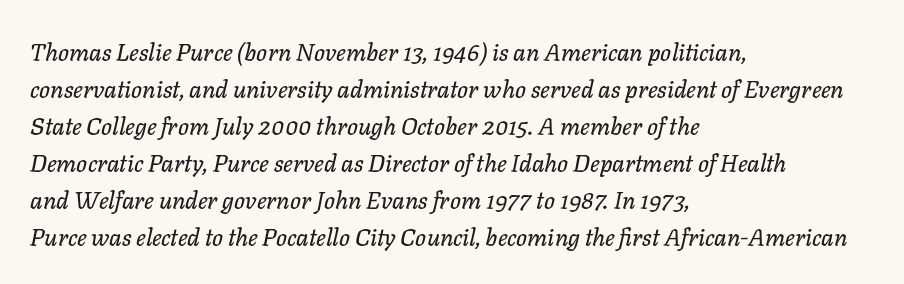
{"italic": "yes", "lean": "right", "slant_degrees": 11, "underline": "no", "align": "left", "line_spacing": "normal", "line_spacing_ratio": 1.54, "letter_spacing": "normal", "letter_spacing_em": 0.0, "glyph_px": 24}
